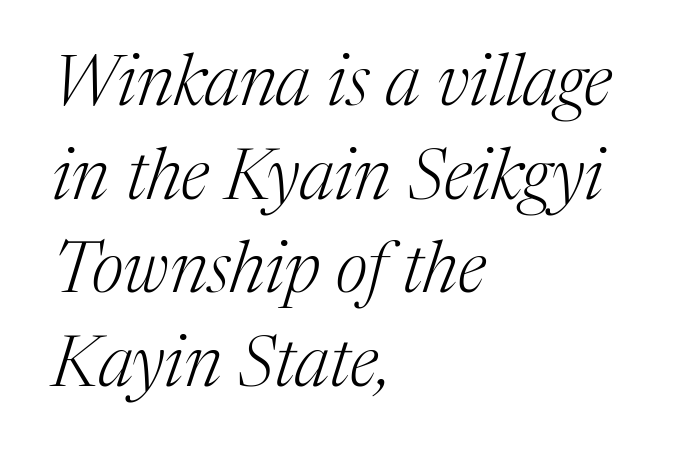
The image shows 71 px light serif type, italic (leaning right); set left-aligned, normal line spacing (1.32x), normal letter spacing, not underlined; medium stroke contrast and a medium x-height.
